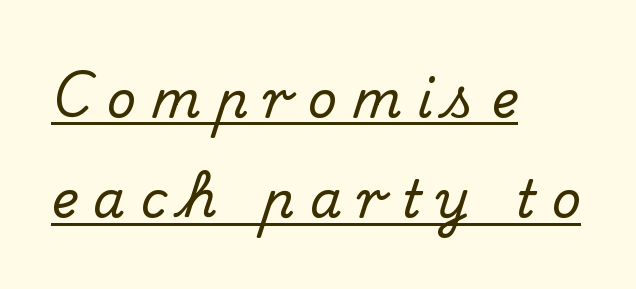
The image shows 51 px serif type; set left-aligned, loose line spacing (1.97x), unusually wide letter spacing (+0.3 em), underlined; medium stroke contrast and a small x-height.
